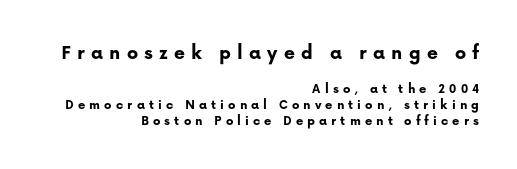
{"italic": "no", "bold": "yes", "underline": "no", "align": "right", "line_spacing": "tight", "line_spacing_ratio": 1.15, "letter_spacing": "wide", "letter_spacing_em": 0.29, "larger_block": "first", "size_ratio": 1.5, "glyph_px": 21}
